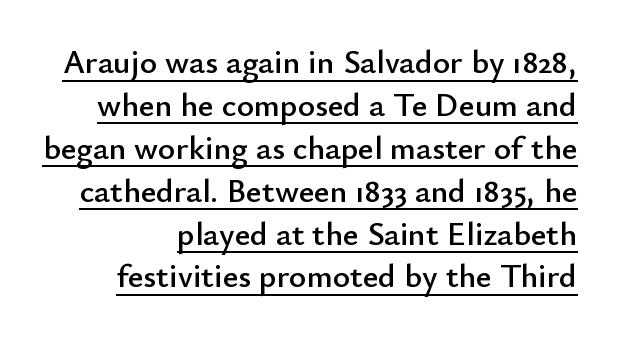
The image shows 33 px sans-serif type, upright; set right-aligned, normal line spacing (1.3x), normal letter spacing, underlined; low stroke contrast and a small x-height.
